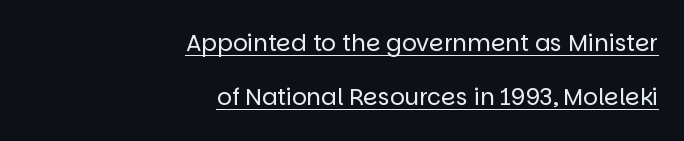
{"italic": "no", "bold": "no", "underline": "yes", "align": "right", "line_spacing": "loose", "line_spacing_ratio": 2.35, "letter_spacing": "normal", "letter_spacing_em": 0.0, "glyph_px": 23}
